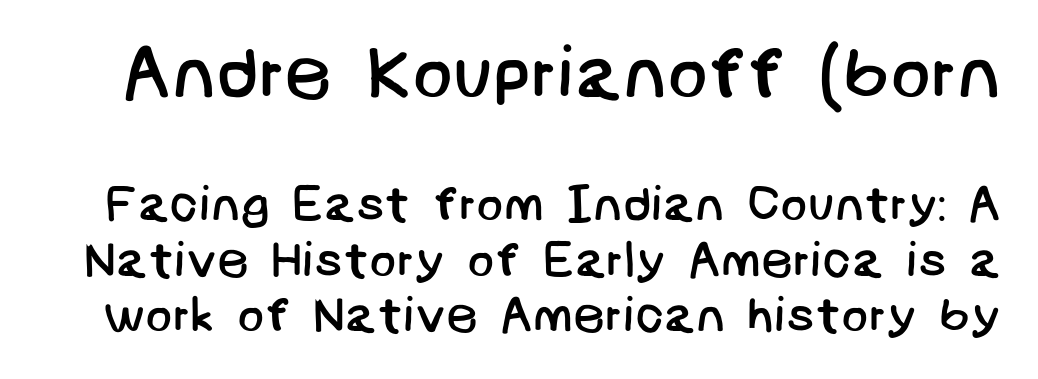
Q: Is the text bold? A: No.
Q: Is the typeface a serif or a sans-serif typeface? A: Sans-serif.
Q: Is the text underlined? A: No.
Q: Is the spacing between letters normal or unusually wide? A: Normal.
Q: Is the spacing between lines tight, normal or loose? A: Tight.
Q: Which block of text is set in a larger size, the first (top) or the second (bottom)? A: The first (top) one.
Q: Width (condensed, normal, or wide)? A: Normal.
Q: Stroke contrast? A: Low.
Q: x-height? A: Large.
